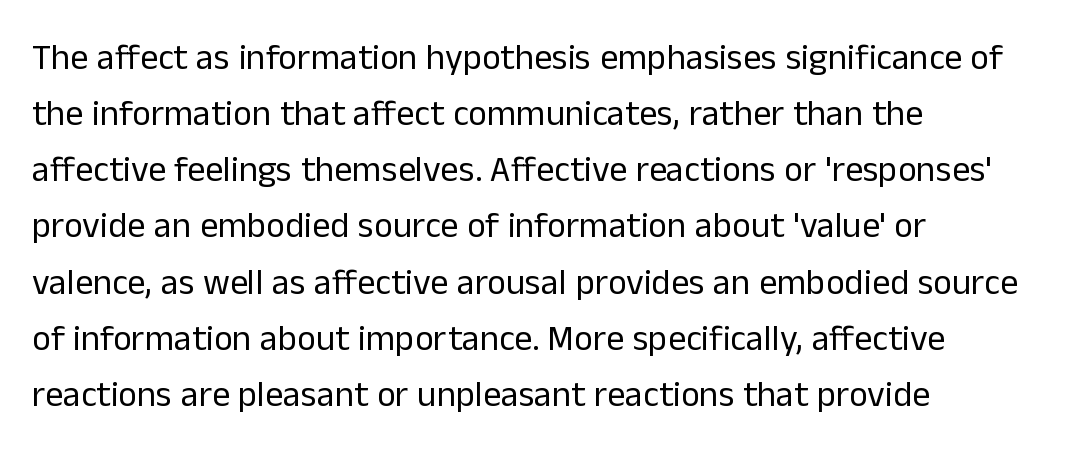
{"serif": "no", "italic": "no", "bold": "no", "weight": "regular", "width": "normal", "stroke_contrast": "low", "x_height": "medium", "monospaced": "no", "underline": "no", "align": "left", "line_spacing": "normal", "line_spacing_ratio": 1.56, "letter_spacing": "normal", "letter_spacing_em": 0.0, "glyph_px": 36}
